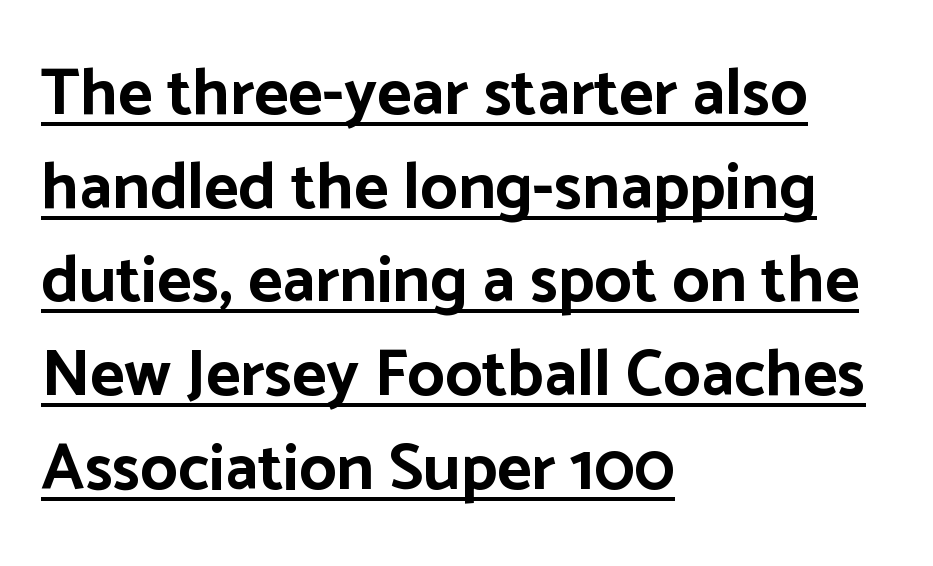
{"serif": "no", "italic": "no", "bold": "yes", "weight": "bold", "width": "normal", "stroke_contrast": "low", "x_height": "medium", "monospaced": "no", "underline": "yes", "align": "left", "line_spacing": "normal", "line_spacing_ratio": 1.42, "letter_spacing": "normal", "letter_spacing_em": 0.0, "glyph_px": 66}
